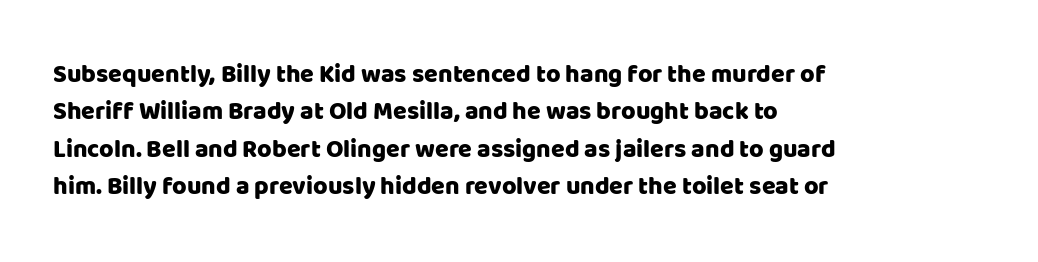
{"italic": "no", "underline": "no", "align": "left", "line_spacing": "normal", "line_spacing_ratio": 1.5, "letter_spacing": "normal", "letter_spacing_em": 0.0, "glyph_px": 25}
